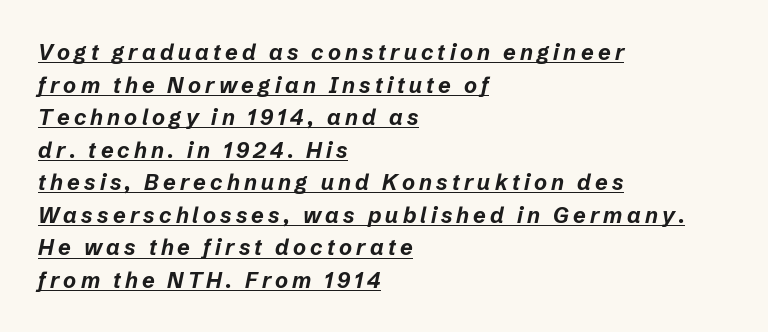
Q: Is the text bold? A: Yes.
Q: Is the text italic (slanted)? A: Yes, it leans right by about 12 degrees.
Q: Is the text underlined? A: Yes.
Q: How is the paragraph aligned? A: Left-aligned.
Q: Is the spacing between lines tight, normal or loose? A: Normal.
